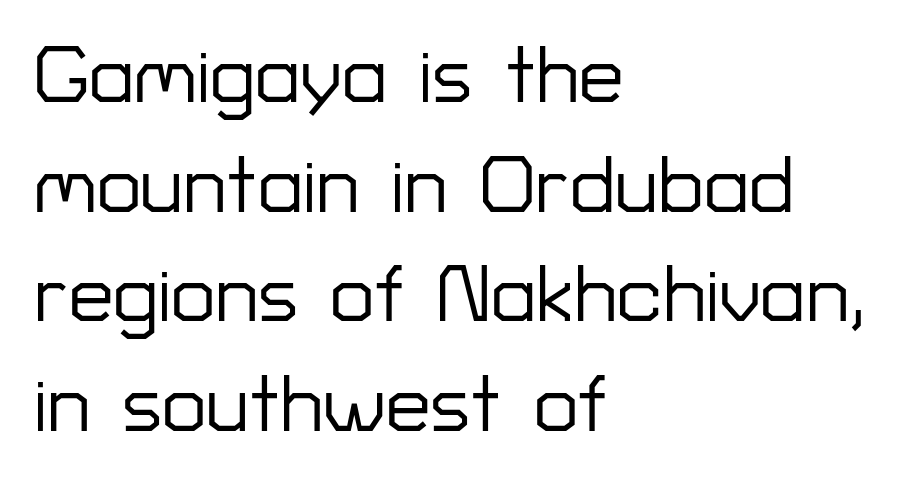
Q: Is the text italic (slanted)? A: No, it is upright.
Q: Is the typeface a serif or a sans-serif typeface? A: Sans-serif.
Q: Is the text underlined? A: No.
Q: How is the paragraph aligned? A: Left-aligned.
Q: Is the spacing between letters normal or unusually wide? A: Normal.
Q: Is the spacing between lines tight, normal or loose? A: Normal.
Q: Width (condensed, normal, or wide)? A: Normal.
Q: Stroke contrast? A: Low.
Q: x-height? A: Medium.
Q: Monospaced? A: No.
